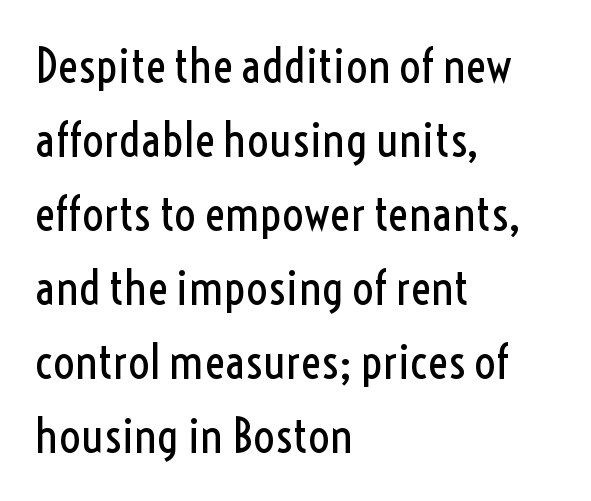
{"serif": "no", "italic": "no", "bold": "no", "weight": "regular", "width": "condensed", "x_height": "medium", "monospaced": "no", "underline": "no", "align": "left", "line_spacing": "normal", "line_spacing_ratio": 1.54, "letter_spacing": "normal", "letter_spacing_em": 0.0, "glyph_px": 48}
